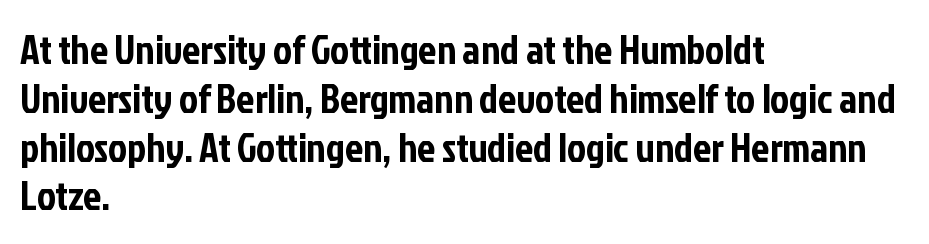
Q: Is the text italic (slanted)? A: No, it is upright.
Q: Is the typeface a serif or a sans-serif typeface? A: Sans-serif.
Q: Is the text underlined? A: No.
Q: How is the paragraph aligned? A: Left-aligned.
Q: Is the spacing between letters normal or unusually wide? A: Normal.
Q: Width (condensed, normal, or wide)? A: Condensed.
Q: Stroke contrast? A: Low.
Q: x-height? A: Medium.
Q: Monospaced? A: No.
